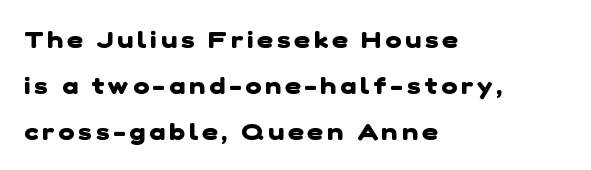
Q: Is the text bold? A: Yes.
Q: Is the text underlined? A: No.
Q: How is the paragraph aligned? A: Left-aligned.
Q: Is the spacing between lines tight, normal or loose? A: Loose.
